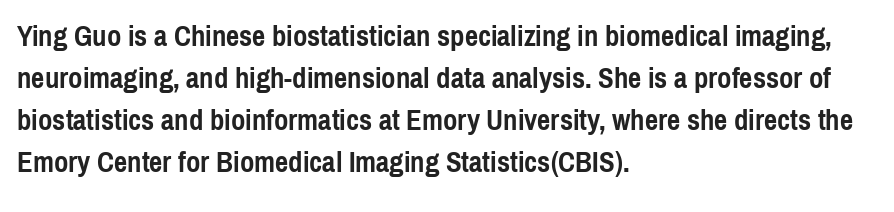
Classification — sans serif. These words are printed bold, with thick strokes throughout. Descenders are the only things crossing below the line. What stands out about the letter spacing? Nothing — it is the standard amount. You can tell it's not italic because the verticals are truly vertical. Typeset ragged right — the left edge is the straight one.
